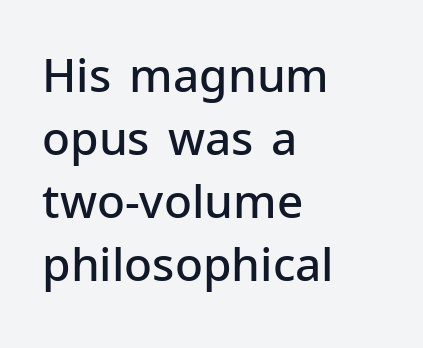
The image shows 46 px semibold sans-serif type, upright; set left-aligned, normal line spacing (1.37x), normal letter spacing, not underlined; low stroke contrast and a medium x-height.
